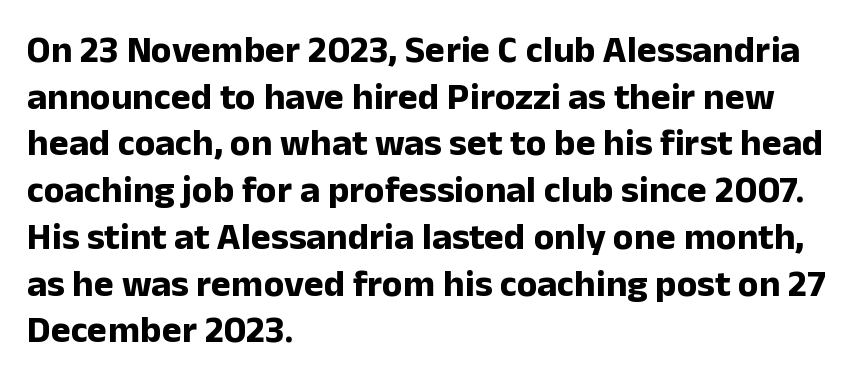
The specimen reads as upright at a glance. Unmarked baselines from the first word to the last. There is no visible air inserted between adjacent glyphs. Is this a fixed-width face? No — the glyphs have proportional, varying widths.
